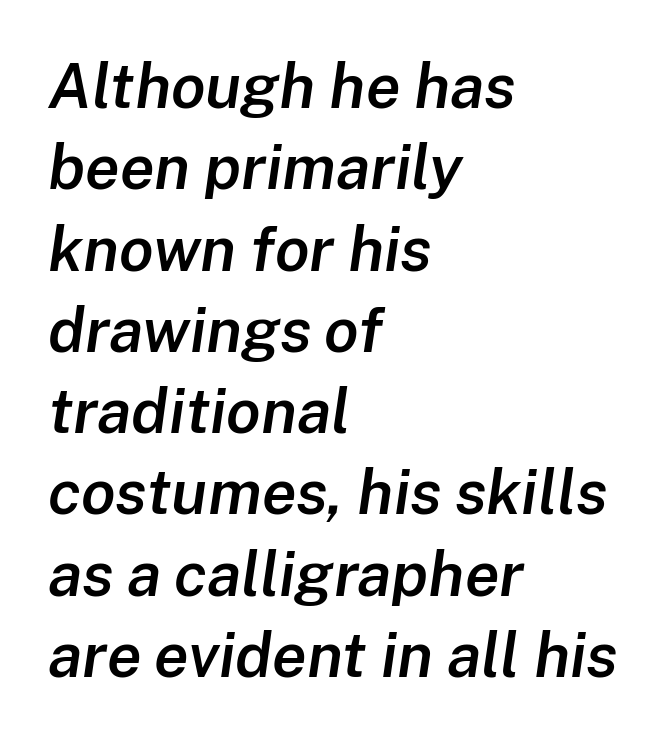
The gaps between neighbouring characters are ordinary and unremarkable. Is this a fixed-width face? No — the glyphs have proportional, varying widths. This rendering features lettering with no underline. The text carries the slant typical of an italic or oblique font.
